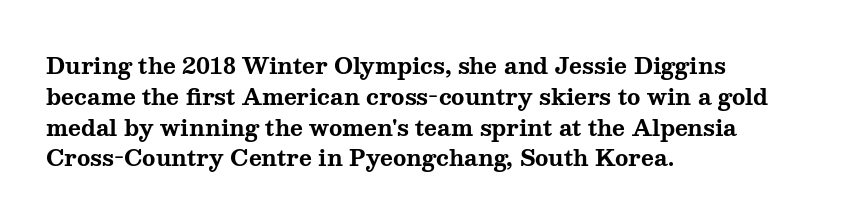
The image shows 22 px bold type, upright; set left-aligned, normal line spacing (1.4x), normal letter spacing, not underlined.
